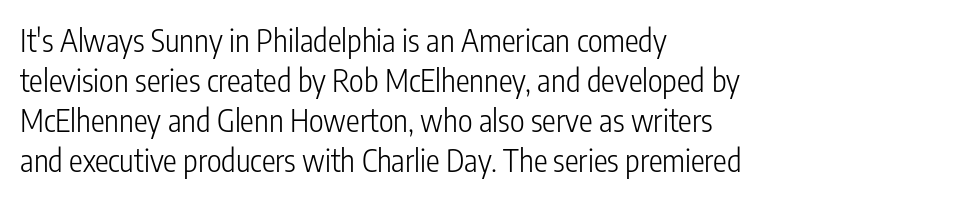
Q: Is the text bold? A: No.
Q: Is the text italic (slanted)? A: No, it is upright.
Q: Is the typeface a serif or a sans-serif typeface? A: Sans-serif.
Q: Is the text underlined? A: No.
Q: How is the paragraph aligned? A: Left-aligned.
Q: Is the spacing between letters normal or unusually wide? A: Normal.
Q: Is the spacing between lines tight, normal or loose? A: Normal.
Q: Width (condensed, normal, or wide)? A: Condensed.
Q: Stroke contrast? A: Low.
Q: x-height? A: Medium.
Q: Monospaced? A: No.
